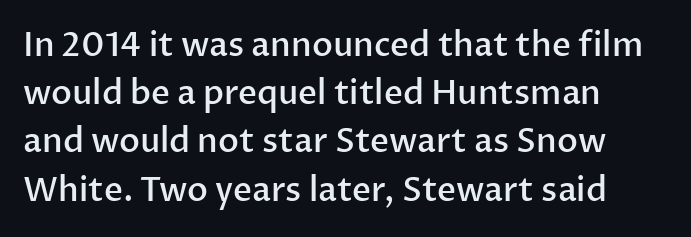
{"serif": "no", "italic": "no", "bold": "semi", "weight": "semibold", "width": "normal", "stroke_contrast": "low", "x_height": "medium", "monospaced": "no", "underline": "no", "align": "left", "line_spacing": "normal", "line_spacing_ratio": 1.46, "letter_spacing": "normal", "letter_spacing_em": 0.0, "glyph_px": 33}
